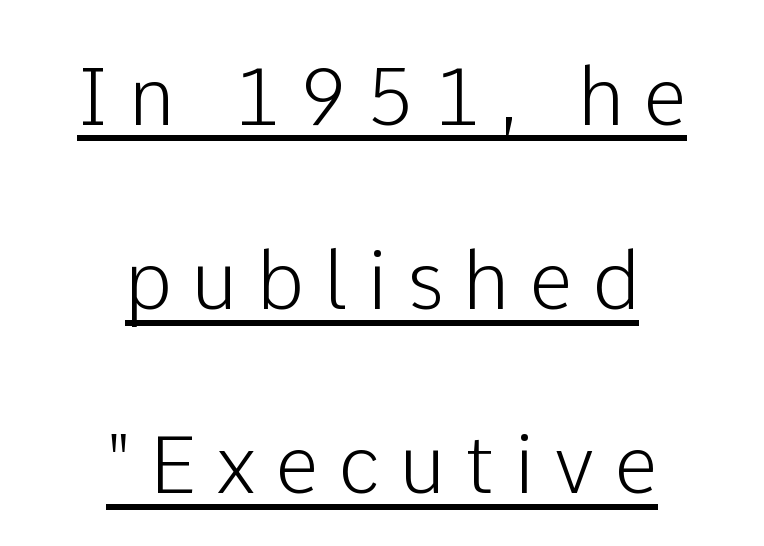
The image shows 79 px sans-serif type, upright; set centered, loose line spacing (2.33x), unusually wide letter spacing (+0.25 em), underlined; low stroke contrast and a medium x-height.
